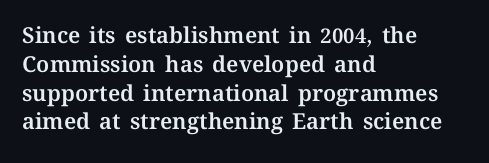
{"italic": "no", "underline": "no", "align": "left", "line_spacing": "normal", "line_spacing_ratio": 1.31, "letter_spacing": "normal", "letter_spacing_em": 0.0, "glyph_px": 22}
